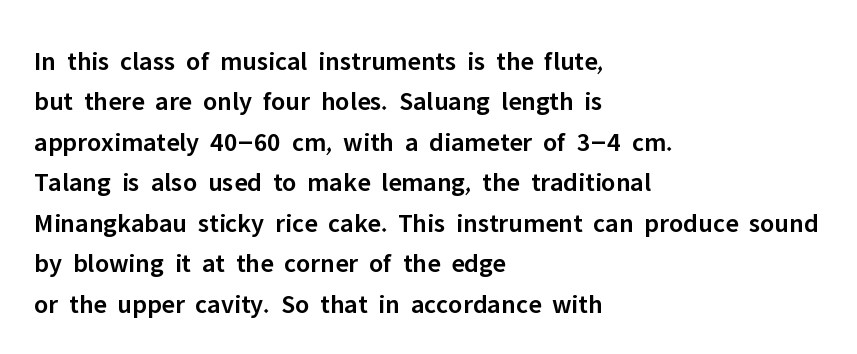
The image shows 27 px text type, upright; set left-aligned, normal line spacing (1.5x), normal letter spacing, not underlined.
